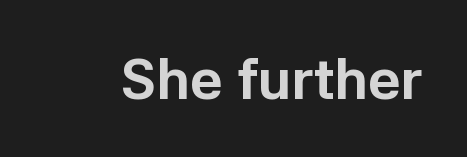
Q: Is the text bold? A: Yes.
Q: Is the text italic (slanted)? A: No, it is upright.
Q: Is the typeface a serif or a sans-serif typeface? A: Sans-serif.
Q: Is the text underlined? A: No.
Q: Is the spacing between letters normal or unusually wide? A: Normal.
Q: Width (condensed, normal, or wide)? A: Normal.
Q: Stroke contrast? A: Low.
Q: x-height? A: Medium.
Q: Monospaced? A: No.
